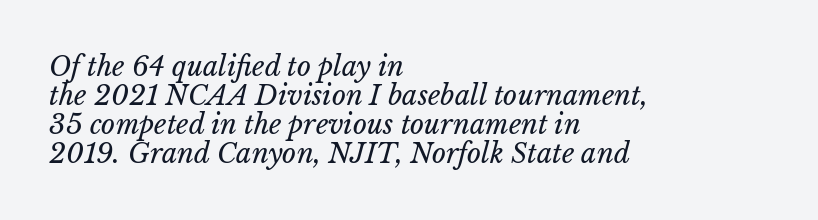
The image shows 27 px text type; set left-aligned, tight line spacing (1.07x), normal letter spacing, not underlined.
